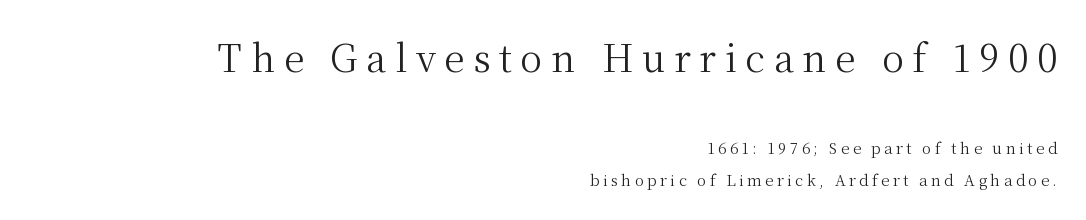
In this sample the first text group is rendered at the bigger scale. This rendering widens character spacing well past its baseline value. Descenders hang freely into open space. You could not count columns in this text — the font is proportionally spaced. The letters stand straight up with perfectly vertical stems.
